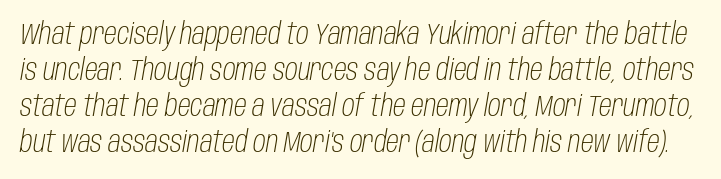
Q: Is the text bold? A: No.
Q: Is the text italic (slanted)? A: Yes, it leans right by about 10 degrees.
Q: Is the text underlined? A: No.
Q: Is the spacing between letters normal or unusually wide? A: Normal.
Q: Width (condensed, normal, or wide)? A: Condensed.
Q: Stroke contrast? A: Low.
Q: x-height? A: Large.
Q: Monospaced? A: No.
